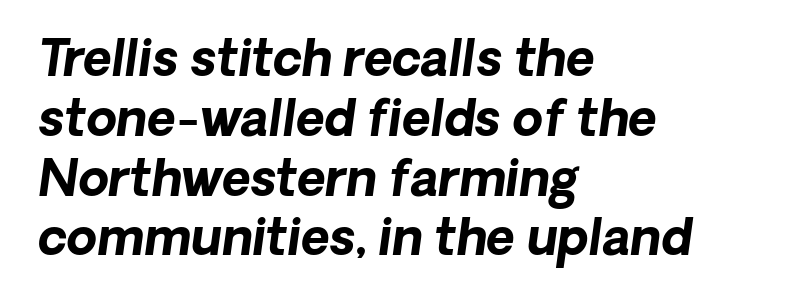
Q: Is the text bold? A: Yes.
Q: Is the text italic (slanted)? A: Yes, it leans right by about 8 degrees.
Q: Is the text underlined? A: No.
Q: How is the paragraph aligned? A: Left-aligned.
Q: Is the spacing between letters normal or unusually wide? A: Normal.
Q: Width (condensed, normal, or wide)? A: Normal.
Q: Stroke contrast? A: Low.
Q: x-height? A: Medium.
Q: Monospaced? A: No.
